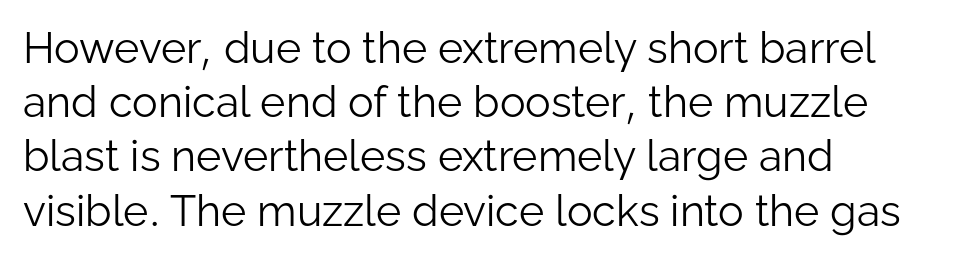
The specimen omits any rule beneath the text block's lines. The cut favours lightness, reaching ordinary text weight at its darkest. The lines sit at an ordinary, default distance from one another. It's the straight-up-and-down kind of type.
